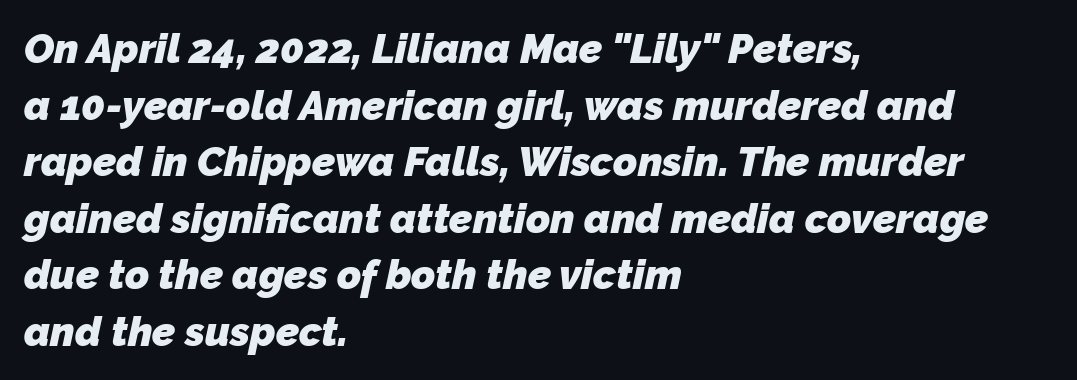
Q: Is the text bold? A: Yes.
Q: Is the typeface a serif or a sans-serif typeface? A: Sans-serif.
Q: Is the text underlined? A: No.
Q: How is the paragraph aligned? A: Left-aligned.
Q: Is the spacing between letters normal or unusually wide? A: Normal.
Q: Is the spacing between lines tight, normal or loose? A: Normal.
Q: Width (condensed, normal, or wide)? A: Normal.
Q: Stroke contrast? A: Low.
Q: x-height? A: Medium.
Q: Monospaced? A: No.
